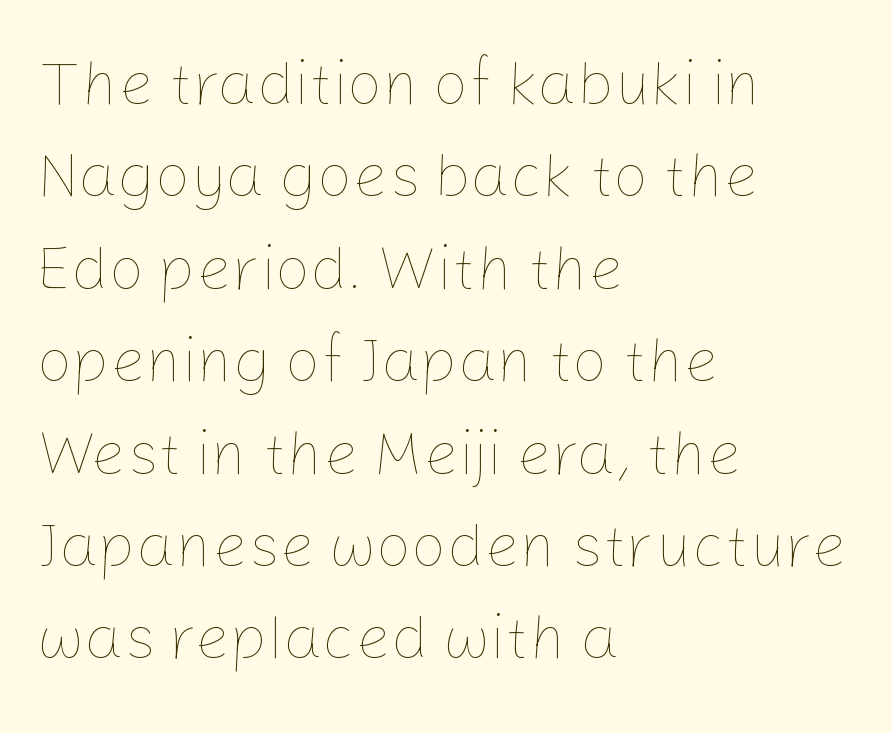
{"italic": "no", "bold": "no", "weight": "thin", "width": "normal", "stroke_contrast": "low", "x_height": "medium", "monospaced": "no", "underline": "no", "align": "left", "line_spacing": "normal", "line_spacing_ratio": 1.49, "letter_spacing": "normal", "letter_spacing_em": 0.0, "glyph_px": 62}
